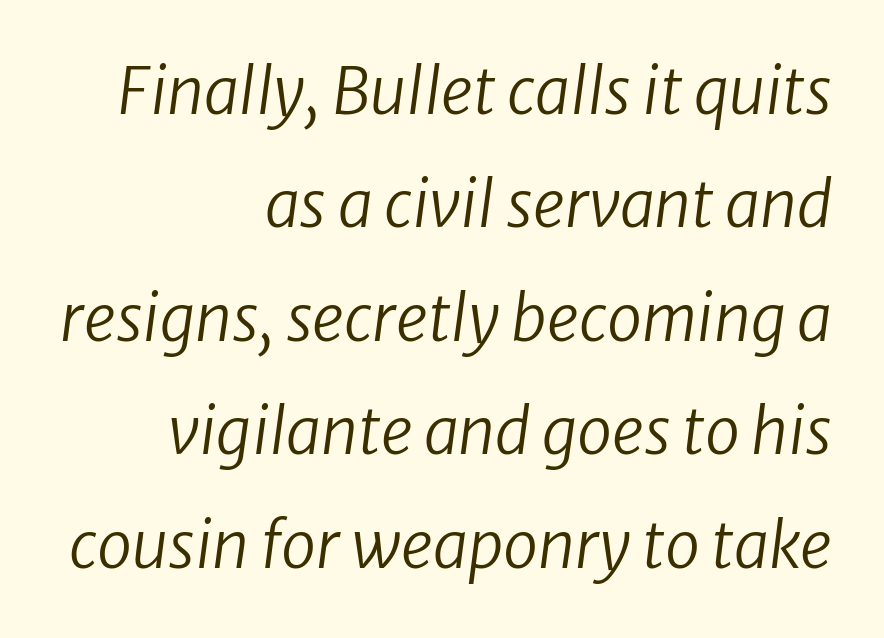
Q: Is the text bold? A: No.
Q: Is the typeface a serif or a sans-serif typeface? A: Sans-serif.
Q: Is the text underlined? A: No.
Q: How is the paragraph aligned? A: Right-aligned.
Q: Is the spacing between letters normal or unusually wide? A: Normal.
Q: Width (condensed, normal, or wide)? A: Normal.
Q: Stroke contrast? A: Low.
Q: x-height? A: Medium.
Q: Monospaced? A: No.
